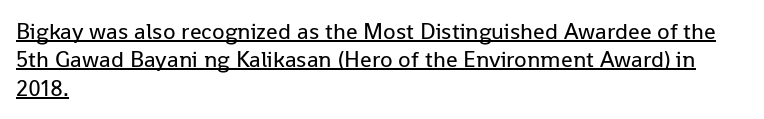
Q: Is the text bold? A: No.
Q: Is the text italic (slanted)? A: No, it is upright.
Q: Is the text underlined? A: Yes.
Q: How is the paragraph aligned? A: Left-aligned.
Q: Is the spacing between letters normal or unusually wide? A: Normal.
